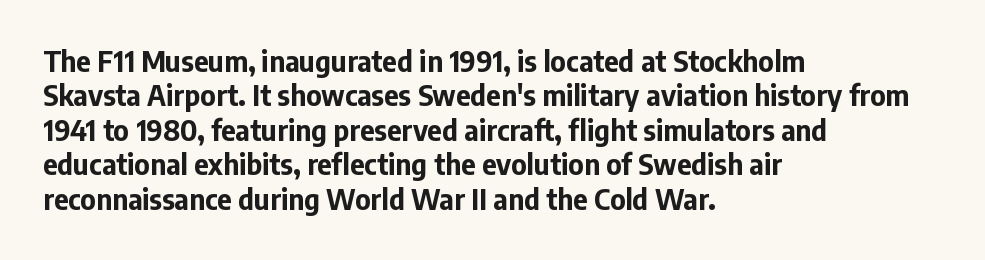
Look at the stroke-to-counter ratio: heavy, a bold. One-word summary of the alignment: left. Is the letter spacing exaggerated? No — it looks like the ordinary default. Look at the bottom of the vertical strokes: they stop flat, with no serifs.
